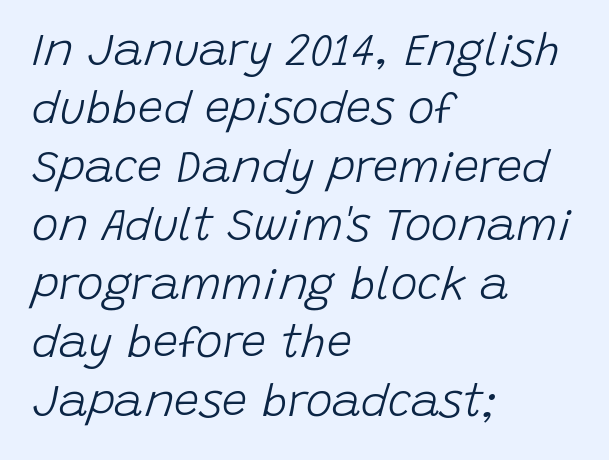
Q: Is the text bold? A: No.
Q: Is the text italic (slanted)? A: Yes, it leans right by about 15 degrees.
Q: Is the text underlined? A: No.
Q: How is the paragraph aligned? A: Left-aligned.
Q: Is the spacing between letters normal or unusually wide? A: Normal.
Q: Is the spacing between lines tight, normal or loose? A: Normal.
Q: Width (condensed, normal, or wide)? A: Normal.
Q: Stroke contrast? A: Low.
Q: x-height? A: Large.
Q: Monospaced? A: No.
